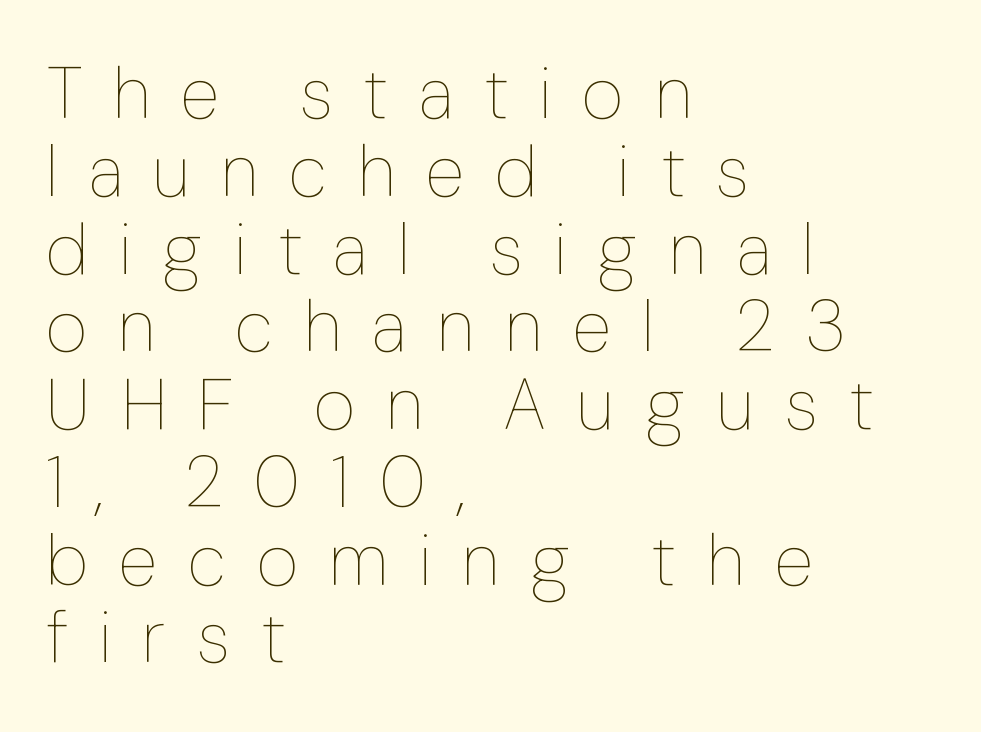
The image shows 72 px thin, condensed type, upright; set left-aligned, tight line spacing (1.08x), unusually wide letter spacing (+0.43 em), not underlined; low stroke contrast and a medium x-height.
